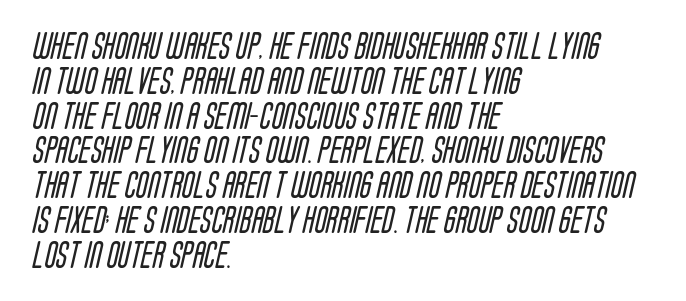
{"bold": "no", "underline": "no", "align": "left", "line_spacing": "normal", "line_spacing_ratio": 1.29, "letter_spacing": "normal", "letter_spacing_em": 0.0, "glyph_px": 27}
